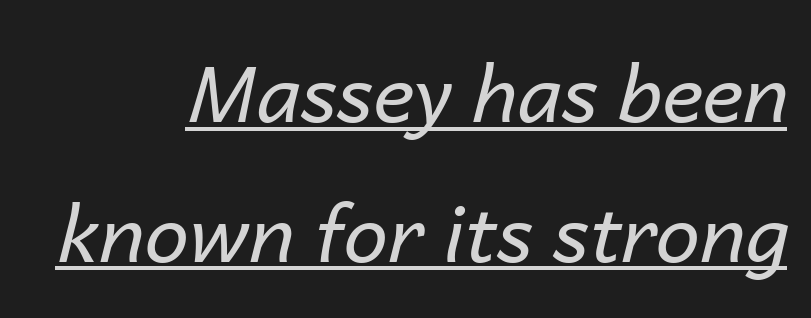
The image shows 79 px regular-weight type, italic (leaning right); set right-aligned, line spacing 1.77x, normal letter spacing, underlined; low stroke contrast and a medium x-height.
